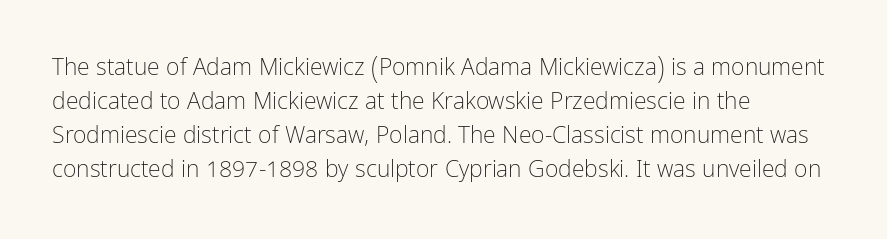
{"italic": "no", "bold": "no", "underline": "no", "align": "left", "line_spacing": "normal", "line_spacing_ratio": 1.48, "letter_spacing": "normal", "letter_spacing_em": 0.0, "glyph_px": 23}
